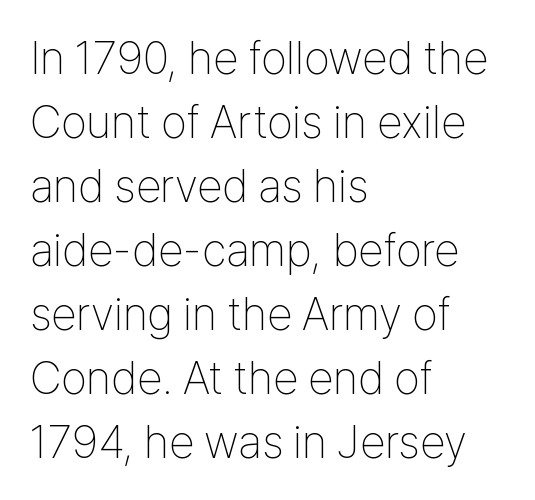
{"serif": "no", "italic": "no", "bold": "no", "weight": "thin", "width": "condensed", "stroke_contrast": "low", "x_height": "medium", "monospaced": "no", "underline": "no", "align": "left", "line_spacing": "normal", "line_spacing_ratio": 1.39, "letter_spacing": "normal", "letter_spacing_em": 0.0, "glyph_px": 46}
